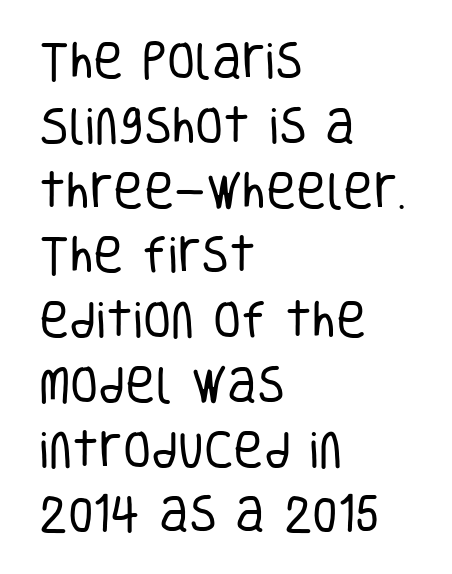
The image shows 41 px regular-weight, condensed sans-serif type, upright; set left-aligned, normal line spacing (1.58x), normal letter spacing, not underlined; low stroke contrast and a large x-height.
